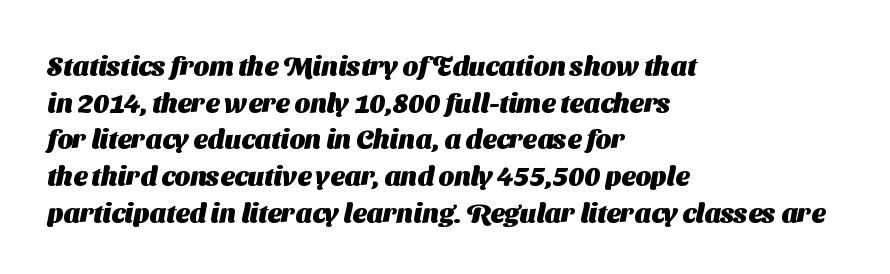
{"bold": "yes", "underline": "no", "align": "left", "line_spacing": "normal", "line_spacing_ratio": 1.36, "letter_spacing": "normal", "letter_spacing_em": 0.0, "glyph_px": 27}
